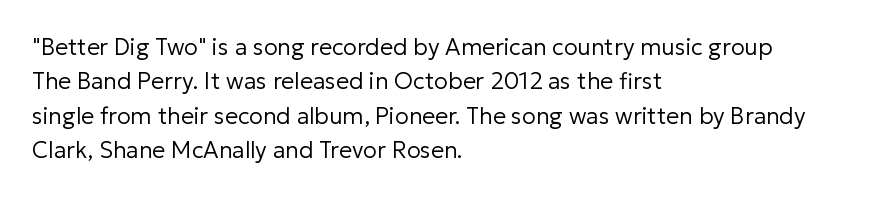
{"italic": "no", "bold": "no", "underline": "no", "align": "left", "line_spacing": "normal", "line_spacing_ratio": 1.49, "letter_spacing": "normal", "letter_spacing_em": 0.0, "glyph_px": 23}
